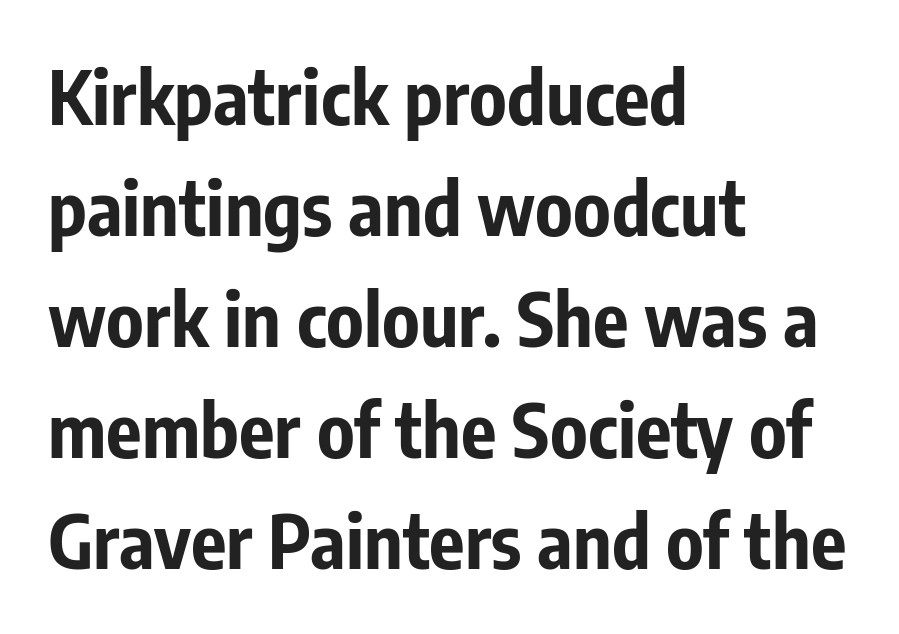
The image shows 74 px bold, condensed sans-serif type, upright; set left-aligned, normal line spacing (1.5x), normal letter spacing, not underlined; low stroke contrast and a medium x-height.
